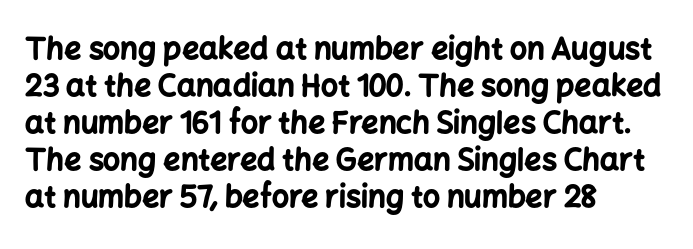
The image shows 30 px bold sans-serif type, upright; set left-aligned, line spacing 1.23x, normal letter spacing, not underlined; low stroke contrast and a medium x-height.
